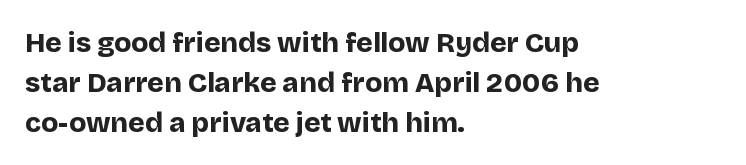
Q: Is the text bold? A: Yes.
Q: Is the text italic (slanted)? A: No, it is upright.
Q: Is the typeface a serif or a sans-serif typeface? A: Sans-serif.
Q: Is the text underlined? A: No.
Q: How is the paragraph aligned? A: Left-aligned.
Q: Is the spacing between letters normal or unusually wide? A: Normal.
Q: Is the spacing between lines tight, normal or loose? A: Normal.
Q: Width (condensed, normal, or wide)? A: Normal.
Q: Stroke contrast? A: Low.
Q: x-height? A: Large.
Q: Monospaced? A: No.
